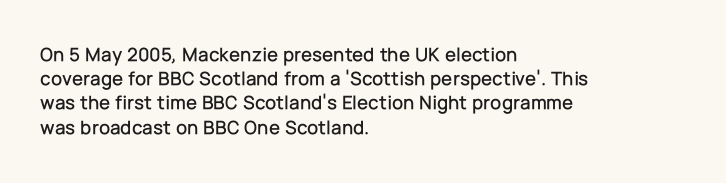
Q: Is the text italic (slanted)? A: No, it is upright.
Q: Is the text underlined? A: No.
Q: How is the paragraph aligned? A: Left-aligned.
Q: Is the spacing between letters normal or unusually wide? A: Normal.
